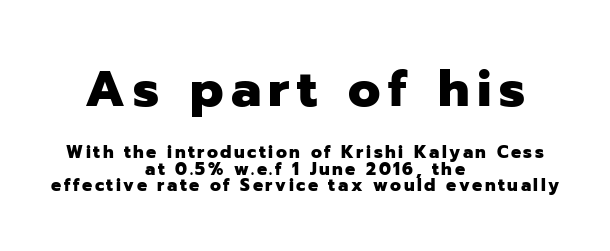
Q: Is the text bold? A: Yes.
Q: Is the text italic (slanted)? A: No, it is upright.
Q: Is the typeface a serif or a sans-serif typeface? A: Sans-serif.
Q: Is the text underlined? A: No.
Q: How is the paragraph aligned? A: Centered.
Q: Is the spacing between lines tight, normal or loose? A: Tight.
Q: Which block of text is set in a larger size, the first (top) or the second (bottom)? A: The first (top) one.
Q: Width (condensed, normal, or wide)? A: Normal.
Q: Stroke contrast? A: Low.
Q: x-height? A: Medium.
Q: Monospaced? A: No.
